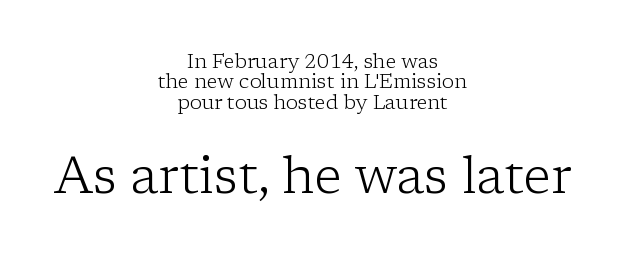
Line spacing here is tight. The letters stand straight up with perfectly vertical stems. Character size in the trailing block exceeds that of the leading block. Quick note: underline off. The letterforms sit at book weight or below.
